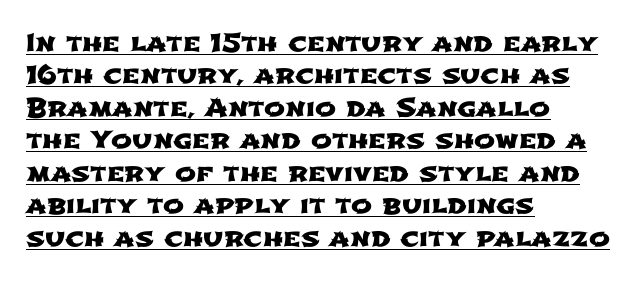
{"underline": "yes", "align": "left", "line_spacing": "normal", "line_spacing_ratio": 1.3, "letter_spacing": "normal", "letter_spacing_em": 0.0, "glyph_px": 25}
